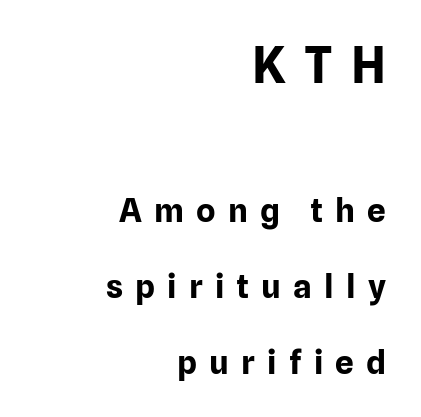
Stroke terminals: plain, sans-serif. The composition opens big and finishes small. Whoever set this chose breathing room over compactness in the vertical rhythm. This sample has the flowing, uneven cadence of proportional lettering.
